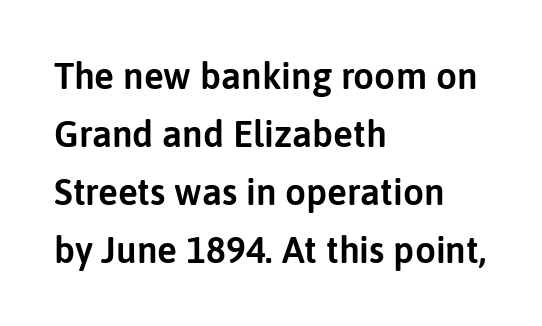
Q: Is the text italic (slanted)? A: No, it is upright.
Q: Is the typeface a serif or a sans-serif typeface? A: Sans-serif.
Q: Is the text underlined? A: No.
Q: How is the paragraph aligned? A: Left-aligned.
Q: Is the spacing between letters normal or unusually wide? A: Normal.
Q: Is the spacing between lines tight, normal or loose? A: Normal.
Q: Width (condensed, normal, or wide)? A: Normal.
Q: Stroke contrast? A: Low.
Q: x-height? A: Medium.
Q: Monospaced? A: No.
